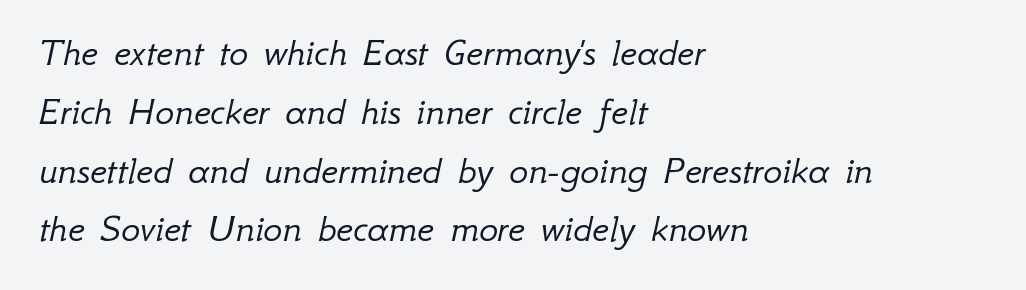
{"italic": "yes", "lean": "right", "slant_degrees": 12, "bold": "no", "weight": "light", "width": "normal", "stroke_contrast": "low", "x_height": "small", "monospaced": "no", "underline": "no", "align": "left", "line_spacing": "normal", "line_spacing_ratio": 1.47, "letter_spacing": "normal", "letter_spacing_em": 0.0, "glyph_px": 40}
